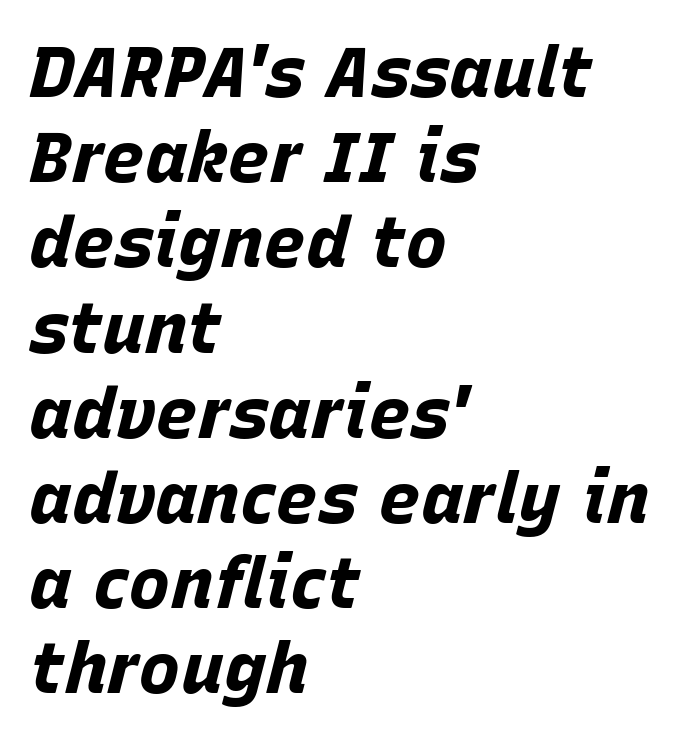
On the weight axis this lands at bold, roughly 700. The tracking reads as untouched default to a designer's eye. Each letter keeps its own natural width here, so spacing adapts to shape. If you drew a ruler down the left edge, every line would touch it. Has an underline been added? It has not. The glyphs look as if they've been sheared to an angle.
